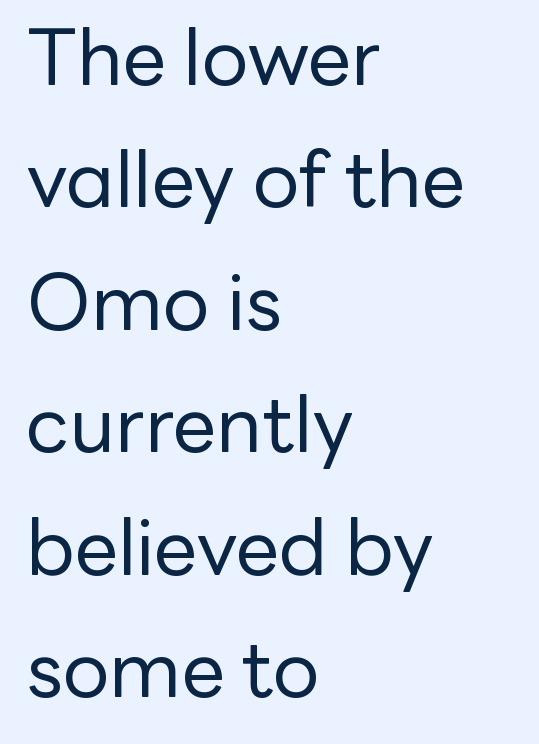
Q: Is the text bold? A: No.
Q: Is the text italic (slanted)? A: No, it is upright.
Q: Is the typeface a serif or a sans-serif typeface? A: Sans-serif.
Q: Is the text underlined? A: No.
Q: How is the paragraph aligned? A: Left-aligned.
Q: Is the spacing between letters normal or unusually wide? A: Normal.
Q: Is the spacing between lines tight, normal or loose? A: Normal.
Q: Width (condensed, normal, or wide)? A: Normal.
Q: Stroke contrast? A: Low.
Q: x-height? A: Medium.
Q: Monospaced? A: No.
